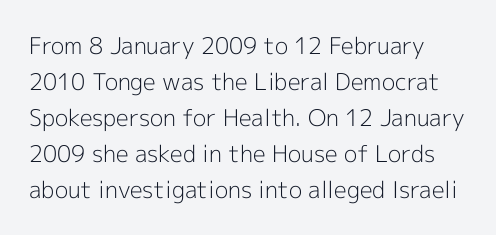
The image shows 23 px text type, upright; set normal line spacing (1.56x), normal letter spacing, not underlined.
